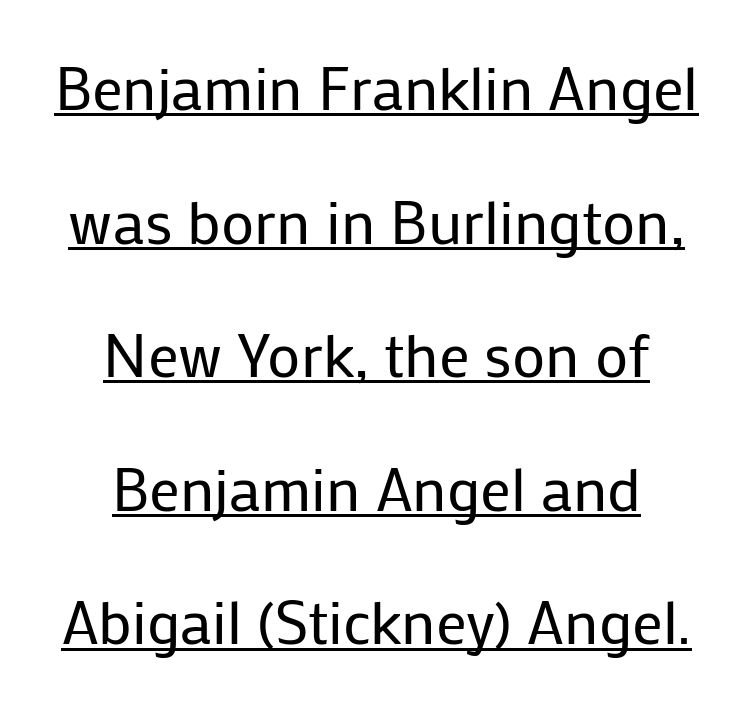
The image shows 61 px regular-weight sans-serif type, upright; set centered, loose line spacing (2.19x), normal letter spacing, underlined; low stroke contrast and a medium x-height.
